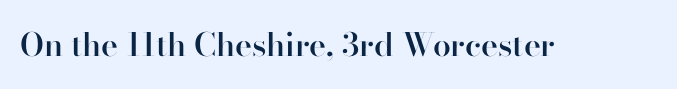
Q: Is the text bold? A: Semi-bold.
Q: Is the text italic (slanted)? A: No, it is upright.
Q: Is the typeface a serif or a sans-serif typeface? A: Serif.
Q: Is the text underlined? A: No.
Q: Is the spacing between letters normal or unusually wide? A: Normal.
Q: Width (condensed, normal, or wide)? A: Normal.
Q: Stroke contrast? A: High.
Q: x-height? A: Small.
Q: Monospaced? A: No.
